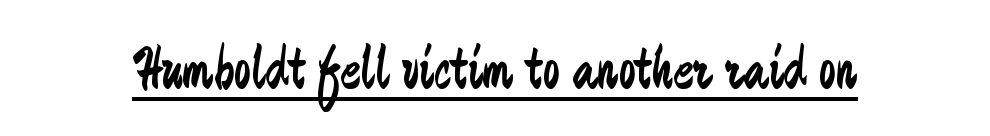
The letters advance in unequal steps, a hallmark of proportional type. This rendering employs a face without finishing strokes, i.e., a sans-serif. Beneath each row of characters lies a ruled line. Between one letter and the next there's only the usual sliver of space.
